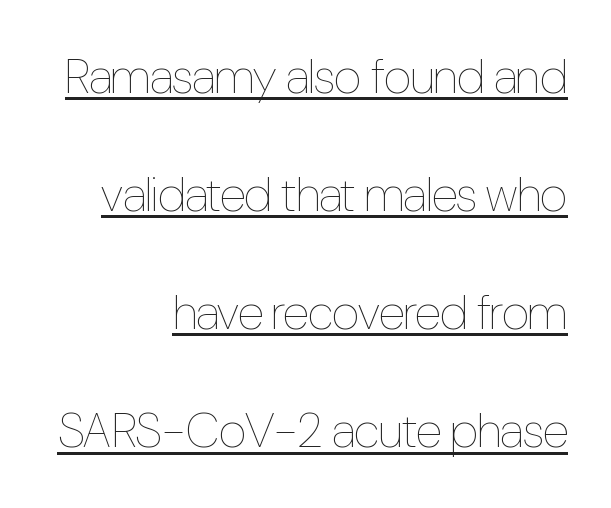
{"italic": "no", "bold": "no", "weight": "thin", "width": "condensed", "stroke_contrast": "low", "x_height": "medium", "monospaced": "no", "underline": "yes", "align": "right", "line_spacing": "loose", "line_spacing_ratio": 2.41, "letter_spacing": "normal", "letter_spacing_em": 0.0, "glyph_px": 49}
